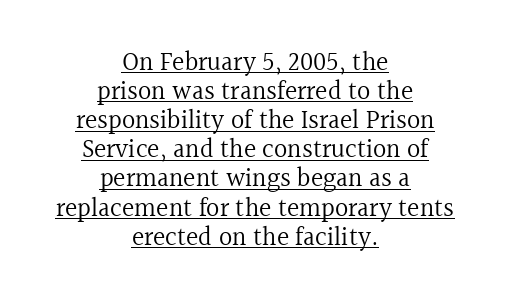
This sample uses an upright cut, with every glyph sitting square on the baseline. The rendering keeps characters at their native spacing. Regarding leading, the lines here are crowded together. Visually the block forms a symmetrical silhouette, jagged on both flanks.
